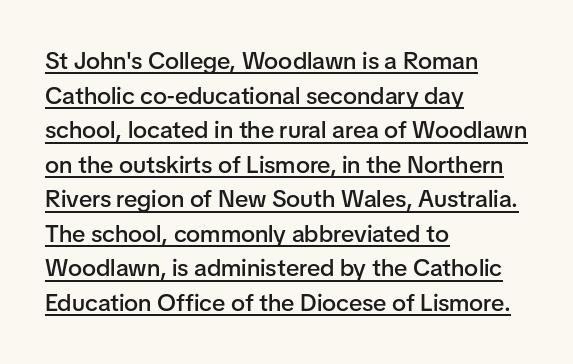
Q: Is the text bold? A: Semi-bold.
Q: Is the text italic (slanted)? A: No, it is upright.
Q: Is the text underlined? A: Yes.
Q: How is the paragraph aligned? A: Left-aligned.
Q: Is the spacing between letters normal or unusually wide? A: Normal.
Q: Is the spacing between lines tight, normal or loose? A: Normal.
